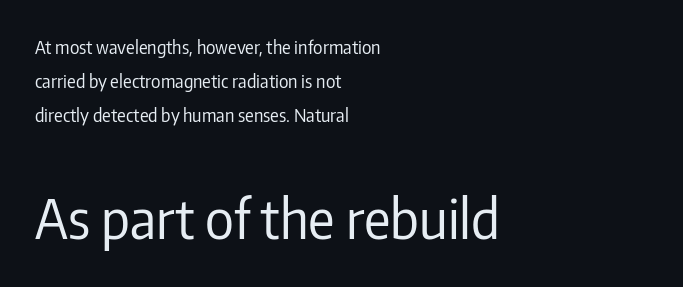
{"serif": "no", "italic": "no", "bold": "no", "weight": "regular", "width": "condensed", "stroke_contrast": "low", "x_height": "medium", "monospaced": "no", "underline": "no", "align": "left", "line_spacing": "loose", "line_spacing_ratio": 1.9, "letter_spacing": "normal", "letter_spacing_em": 0.0, "larger_block": "second", "size_ratio": 3.06, "glyph_px": 55}
